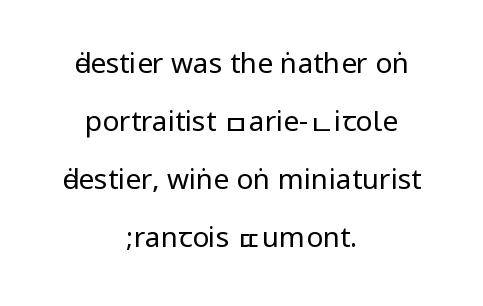
The image shows 28 px regular-weight, condensed sans-serif type, upright; set centered, loose line spacing (2.07x), normal letter spacing, not underlined; low stroke contrast.
